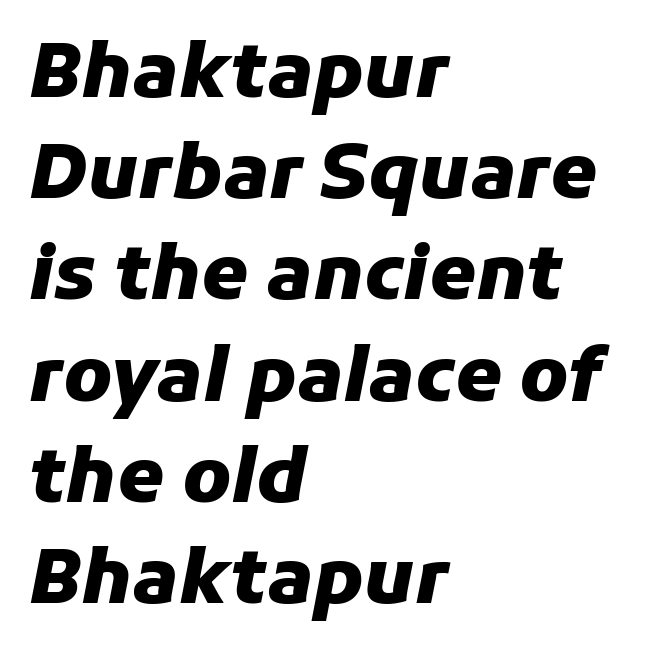
Interline gaps are of average width in this sample. The font's italic variant was chosen for this text. These lines are rendered in a variable-pitch font. What weight is shown? A full bold with thick strokes.
